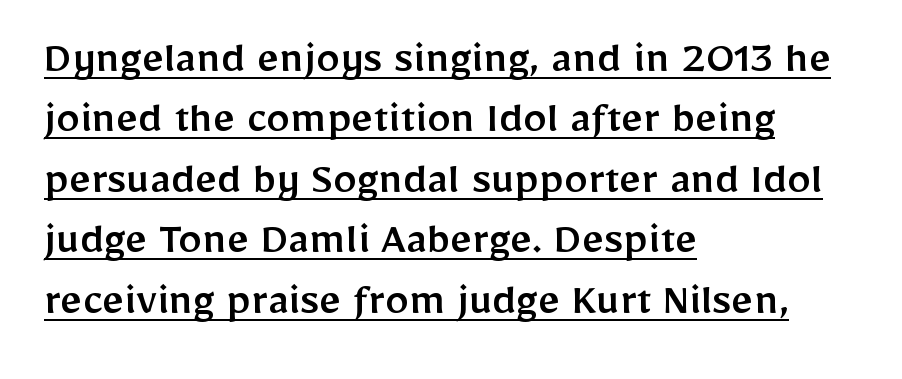
Q: Is the text italic (slanted)? A: No, it is upright.
Q: Is the typeface a serif or a sans-serif typeface? A: Sans-serif.
Q: Is the text underlined? A: Yes.
Q: How is the paragraph aligned? A: Left-aligned.
Q: Is the spacing between letters normal or unusually wide? A: Normal.
Q: Is the spacing between lines tight, normal or loose? A: Normal.
Q: Width (condensed, normal, or wide)? A: Normal.
Q: Stroke contrast? A: Low.
Q: x-height? A: Medium.
Q: Monospaced? A: No.
